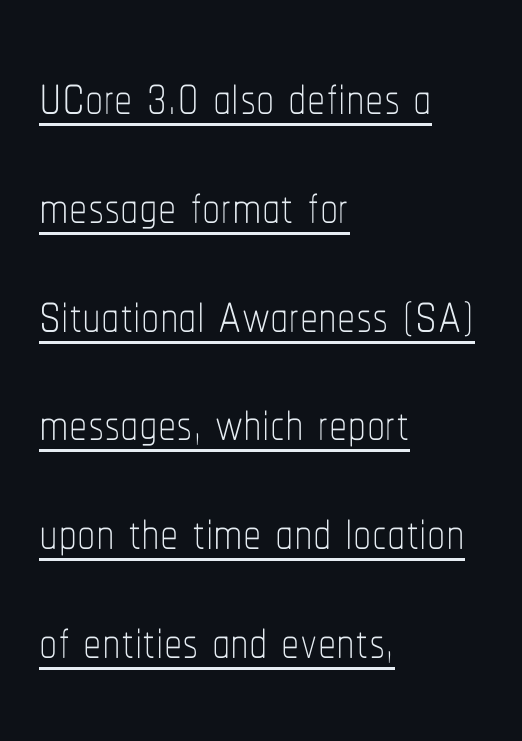
Italic: no, the glyphs are upright roman. A rule runs beneath these lines of type. Where is the straight margin? On the left. This sample has the flowing, uneven cadence of proportional lettering. Weight: regular or lighter. Here the glyphs are tracked normally, forming tight word shapes.
